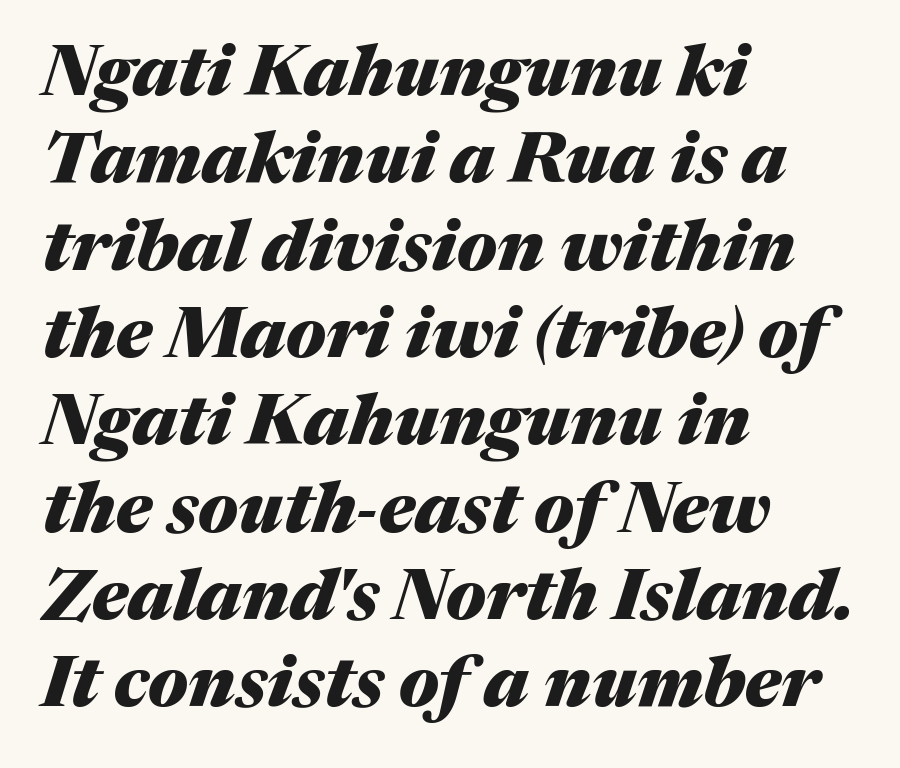
{"italic": "yes", "lean": "right", "slant_degrees": 17, "bold": "yes", "weight": "heavy", "width": "normal", "stroke_contrast": "medium", "x_height": "medium", "monospaced": "no", "underline": "no", "align": "left", "line_spacing_ratio": 1.23, "letter_spacing": "normal", "letter_spacing_em": 0.0, "glyph_px": 71}
